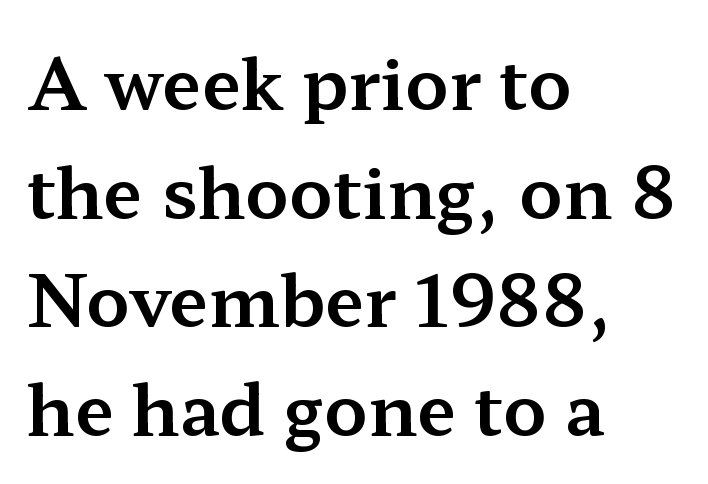
{"serif": "yes", "italic": "no", "width": "wide", "stroke_contrast": "medium", "x_height": "medium", "monospaced": "no", "underline": "no", "align": "left", "line_spacing": "normal", "line_spacing_ratio": 1.53, "letter_spacing": "normal", "letter_spacing_em": 0.0, "glyph_px": 71}
